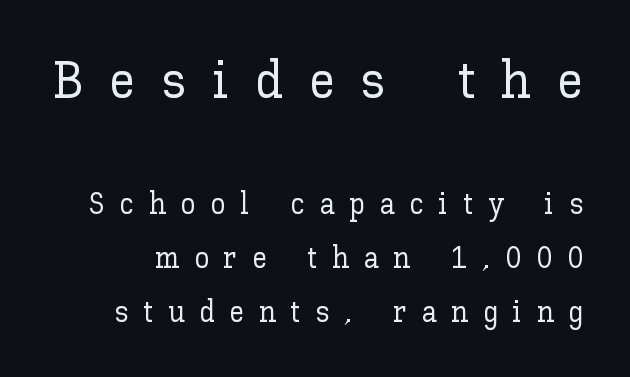
A student would notice the top passage is typeset larger than what follows. This sample has the flowing, uneven cadence of proportional lettering. Words float on clear page, feet unadorned. Characters remain perfectly vertical along every line. The horizontal fit of the characters is loose and conspicuously gappy.
